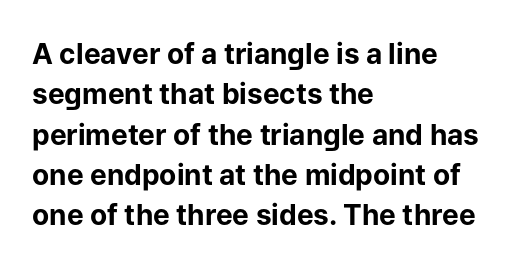
{"serif": "no", "italic": "no", "bold": "yes", "weight": "bold", "width": "normal", "stroke_contrast": "low", "x_height": "medium", "monospaced": "no", "underline": "no", "align": "left", "line_spacing": "normal", "line_spacing_ratio": 1.44, "letter_spacing": "normal", "letter_spacing_em": 0.0, "glyph_px": 28}
